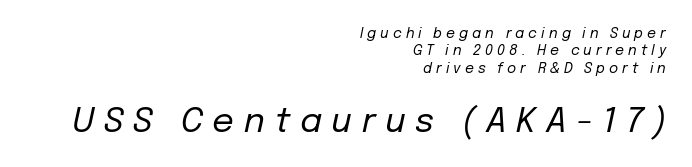
Q: Is the text bold? A: No.
Q: Is the text italic (slanted)? A: Yes, it leans right by about 12 degrees.
Q: Is the text underlined? A: No.
Q: How is the paragraph aligned? A: Right-aligned.
Q: Is the spacing between letters normal or unusually wide? A: Unusually wide.
Q: Which block of text is set in a larger size, the first (top) or the second (bottom)? A: The second (bottom) one.
Q: Width (condensed, normal, or wide)? A: Normal.
Q: Stroke contrast? A: Low.
Q: x-height? A: Medium.
Q: Monospaced? A: No.
